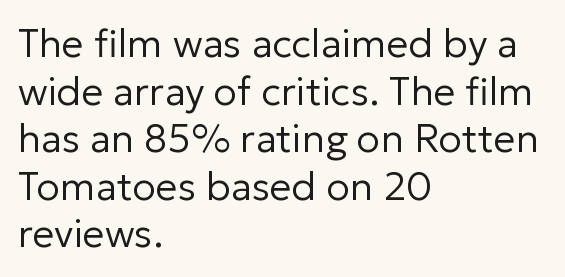
Q: Is the text bold? A: No.
Q: Is the text italic (slanted)? A: No, it is upright.
Q: Is the typeface a serif or a sans-serif typeface? A: Sans-serif.
Q: Is the text underlined? A: No.
Q: How is the paragraph aligned? A: Left-aligned.
Q: Is the spacing between letters normal or unusually wide? A: Normal.
Q: Width (condensed, normal, or wide)? A: Normal.
Q: Stroke contrast? A: Low.
Q: x-height? A: Medium.
Q: Monospaced? A: No.
